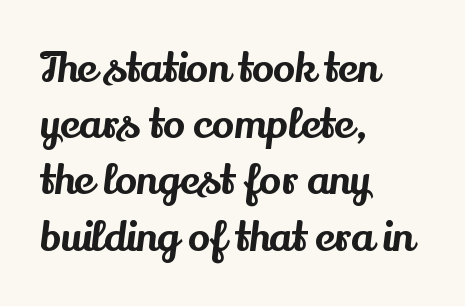
Q: Is the text italic (slanted)? A: Yes.
Q: Is the typeface a serif or a sans-serif typeface? A: Serif.
Q: Is the text underlined? A: No.
Q: How is the paragraph aligned? A: Left-aligned.
Q: Is the spacing between letters normal or unusually wide? A: Normal.
Q: Is the spacing between lines tight, normal or loose? A: Normal.
Q: Width (condensed, normal, or wide)? A: Normal.
Q: Stroke contrast? A: Medium.
Q: x-height? A: Small.
Q: Monospaced? A: No.
